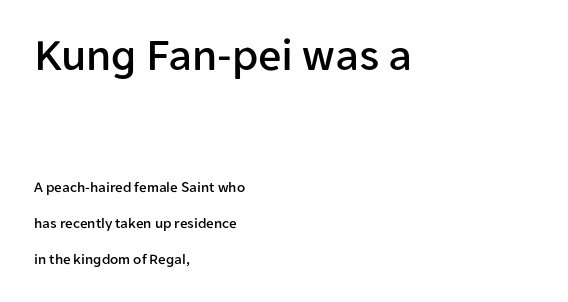
Q: Is the text italic (slanted)? A: No, it is upright.
Q: Is the typeface a serif or a sans-serif typeface? A: Sans-serif.
Q: Is the text underlined? A: No.
Q: How is the paragraph aligned? A: Left-aligned.
Q: Is the spacing between letters normal or unusually wide? A: Normal.
Q: Is the spacing between lines tight, normal or loose? A: Loose.
Q: Which block of text is set in a larger size, the first (top) or the second (bottom)? A: The first (top) one.
Q: Width (condensed, normal, or wide)? A: Normal.
Q: Stroke contrast? A: Low.
Q: x-height? A: Medium.
Q: Monospaced? A: No.
